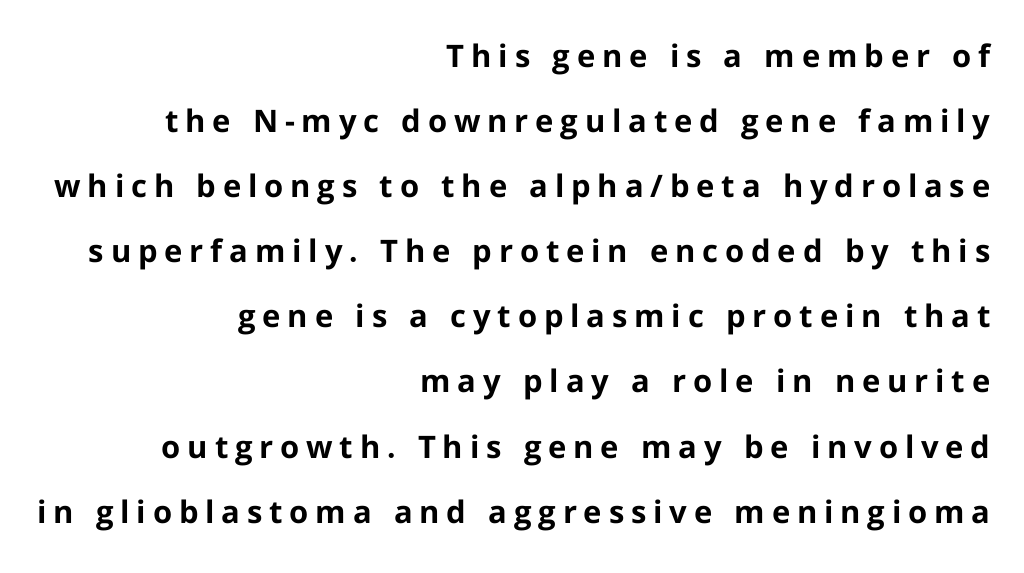
{"serif": "no", "italic": "no", "bold": "yes", "weight": "bold", "width": "normal", "stroke_contrast": "low", "x_height": "medium", "monospaced": "no", "underline": "no", "align": "right", "line_spacing": "loose", "line_spacing_ratio": 2.1, "letter_spacing": "wide", "letter_spacing_em": 0.22, "glyph_px": 31}
